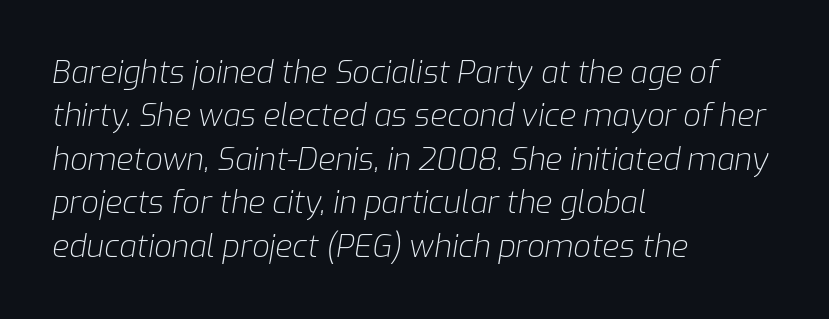
These lines keep a tight, regular rhythm from letter to letter. A classic flush-left, rag-right setting is used for this passage. Designer's note — italics engaged. Quick note: underline off.
